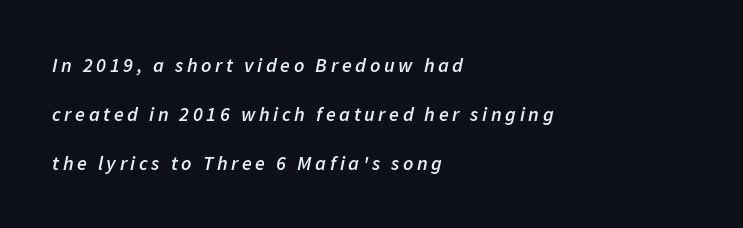
The image shows 20 px text type, italic (leaning right); set left-aligned, loose line spacing (2.45x), not underlined.
